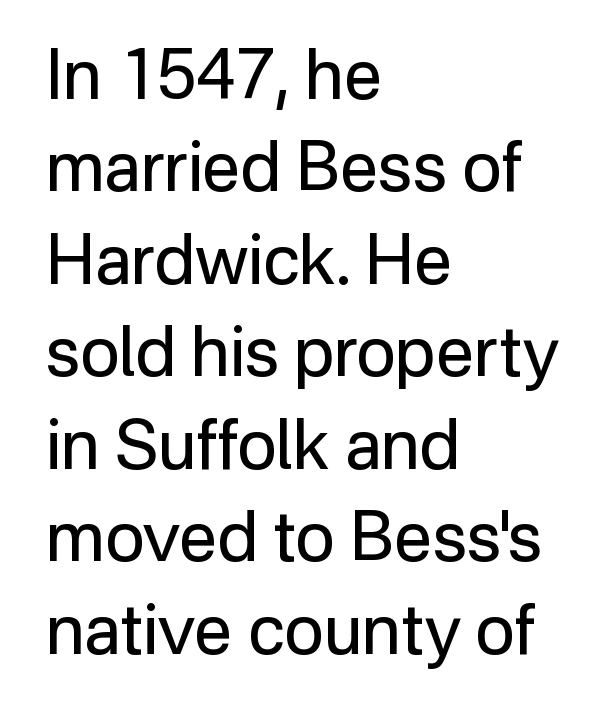
Reading down the column, the eye jumps a familiar distance to each next line. Designer's note — italics off, roman on. This sample uses a sans-serif face. Inter-character spacing is left at the font's built-in metrics.
